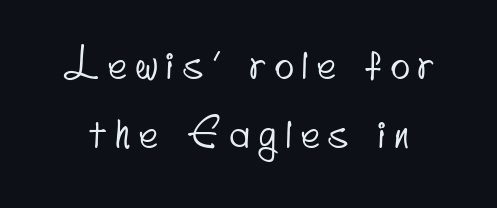
The image shows 40 px condensed sans-serif type; set line spacing 1.73x, unusually wide letter spacing (+0.23 em), not underlined; low stroke contrast and a small x-height.
